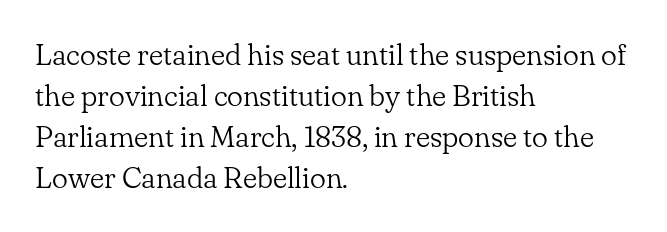
The image shows 30 px light serif type, upright; set left-aligned, normal line spacing (1.37x), normal letter spacing, not underlined; low stroke contrast and a small x-height.
